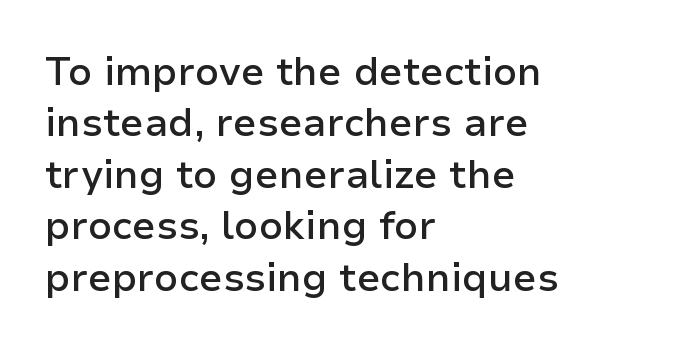
The image shows 39 px semibold sans-serif type, upright; set left-aligned, normal line spacing (1.32x), normal letter spacing, not underlined; low stroke contrast and a medium x-height.
